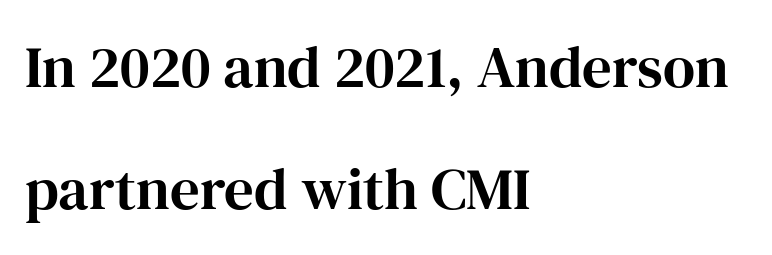
The lines are spread far apart with generous leading. Reading down the block, your eye returns to a fixed left position each line. The horizontal fit of the characters is conventional and even. I'd call this a serif setting — the letters wear small feet. Note the varied advance widths — an 'i' is clearly narrower than an 'm'. The lettering stays uniformly vertical, giving the passage a roman look.
